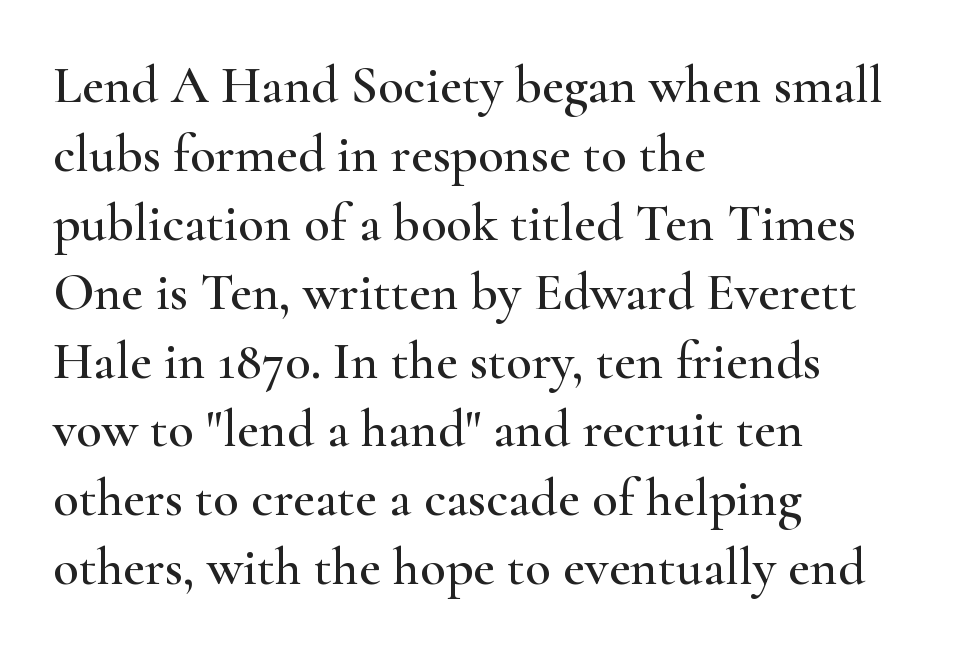
Q: Is the text italic (slanted)? A: No, it is upright.
Q: Is the typeface a serif or a sans-serif typeface? A: Serif.
Q: Is the text underlined? A: No.
Q: How is the paragraph aligned? A: Left-aligned.
Q: Is the spacing between letters normal or unusually wide? A: Normal.
Q: Is the spacing between lines tight, normal or loose? A: Normal.
Q: Width (condensed, normal, or wide)? A: Wide.
Q: Stroke contrast? A: High.
Q: x-height? A: Small.
Q: Monospaced? A: No.
